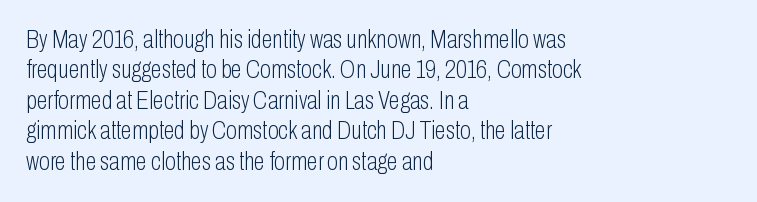
The image shows 25 px text type, upright; set left-aligned, line spacing 1.22x, normal letter spacing, not underlined.
